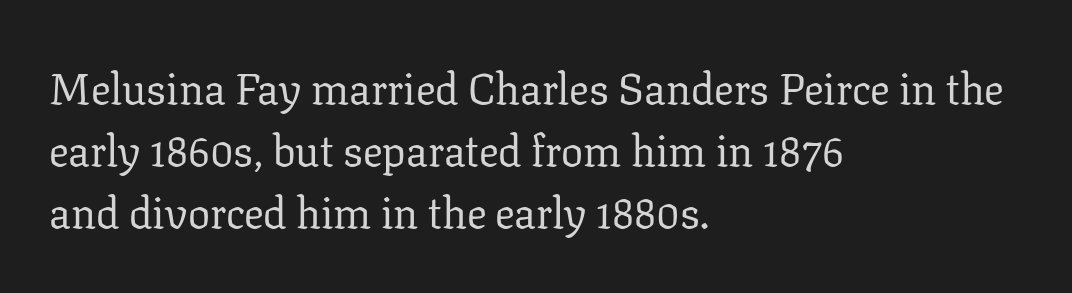
The image shows 44 px regular-weight serif type, upright; set left-aligned, normal line spacing (1.41x), normal letter spacing, not underlined; low stroke contrast and a medium x-height.
